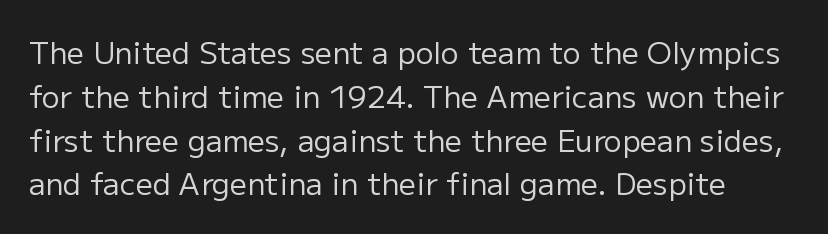
The image shows 30 px regular-weight sans-serif type, upright; set normal line spacing (1.46x), normal letter spacing, not underlined; low stroke contrast and a medium x-height.
